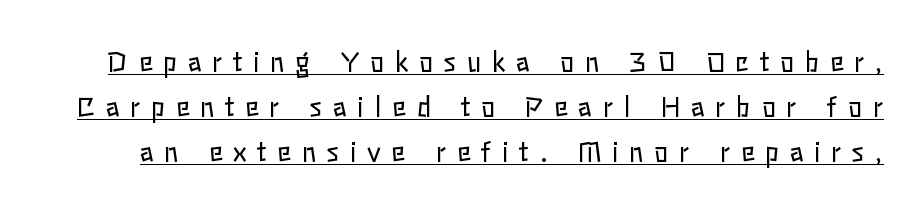
The image shows 26 px text type, upright; set line spacing 1.73x, unusually wide letter spacing (+0.41 em), underlined.
